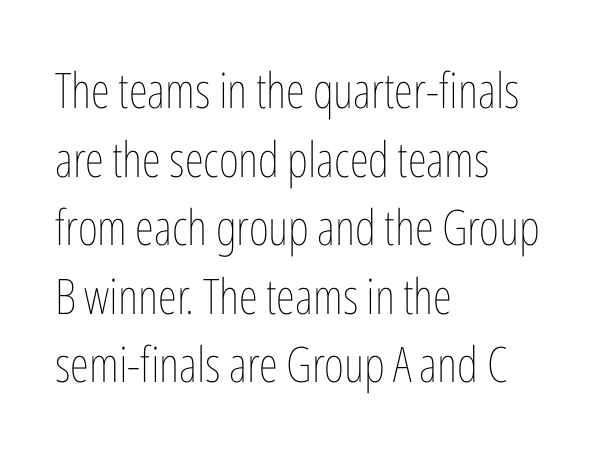
{"italic": "no", "bold": "no", "weight": "thin", "width": "condensed", "stroke_contrast": "low", "x_height": "medium", "monospaced": "no", "underline": "no", "align": "left", "line_spacing": "normal", "line_spacing_ratio": 1.4, "letter_spacing": "normal", "letter_spacing_em": 0.0, "glyph_px": 49}
